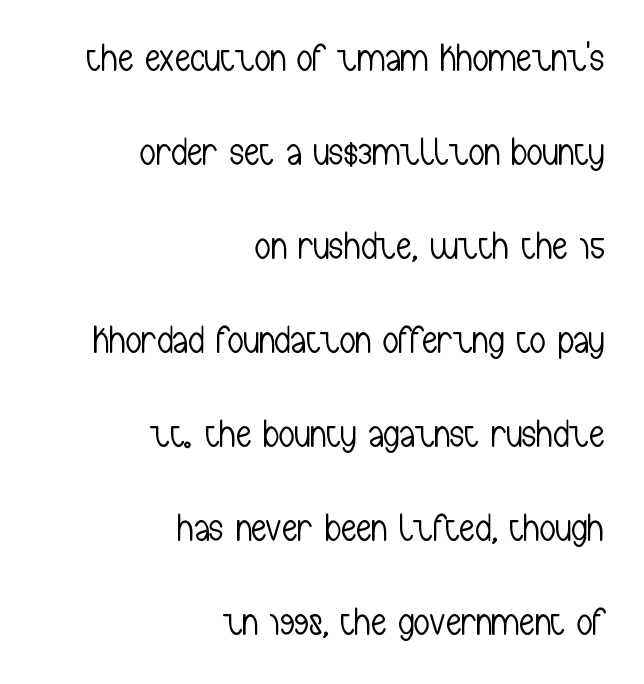
The block of text is sparse from top to bottom, with ample space between rows. Is the type heavy? It reads as light-to-regular instead. A bare baseline throughout the passage. The letters stand straight up with perfectly vertical stems.
